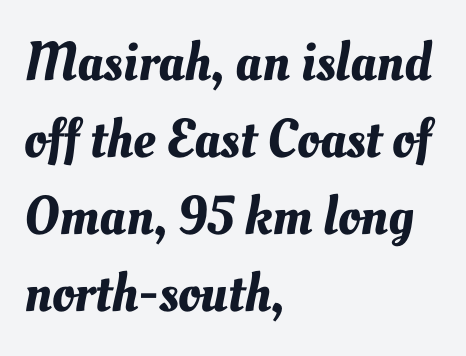
{"width": "normal", "stroke_contrast": "medium", "x_height": "small", "monospaced": "no", "underline": "no", "align": "left", "line_spacing": "normal", "line_spacing_ratio": 1.4, "letter_spacing": "normal", "letter_spacing_em": 0.0, "glyph_px": 55}
